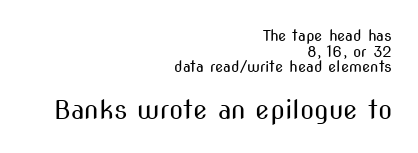
The words here are not underlined. The strokes are not fattened; the text isn't bold. Quick note: interline space is minimal. This layout puts the modest block above and the oversized block below.
